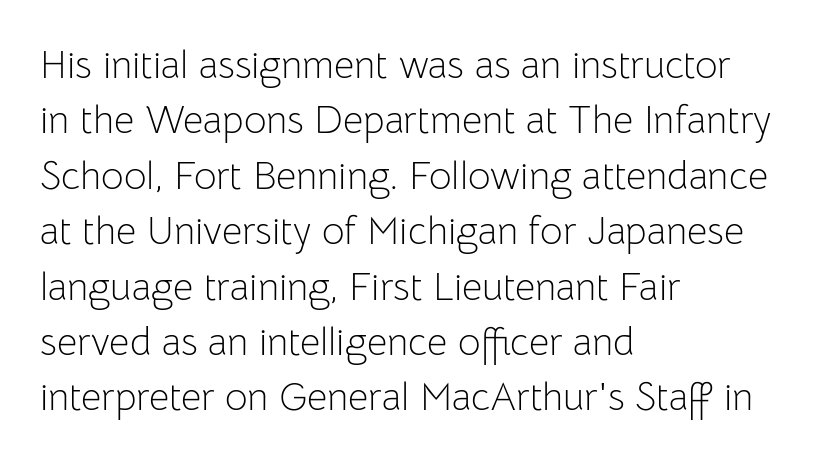
The lines in this sample share a left origin and differ only in where they stop. On a weight scale, this lands at 450 or below. No italicization has been applied; the sample stays upright. Regular leading.
